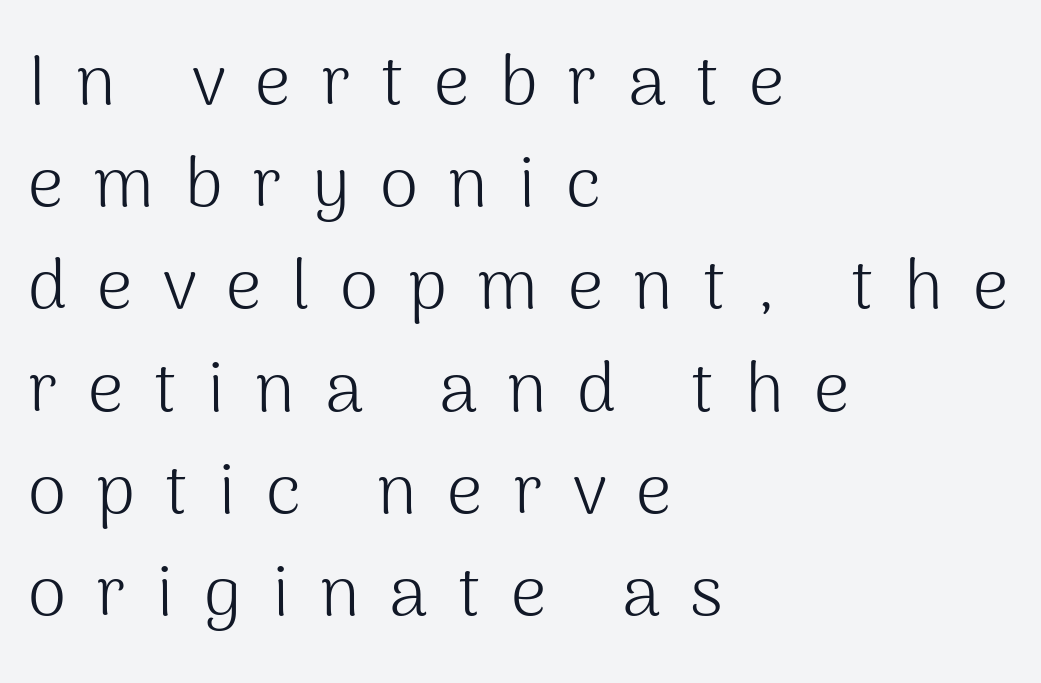
The image shows 70 px light sans-serif type, upright; set left-aligned, normal line spacing (1.46x), unusually wide letter spacing (+0.43 em), not underlined; medium stroke contrast and a medium x-height.
